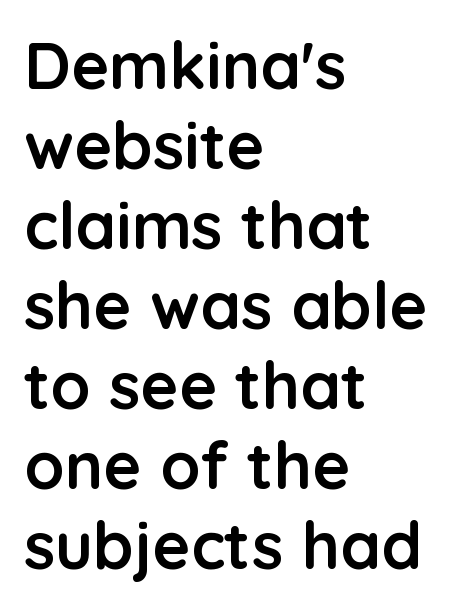
The image shows 65 px semibold sans-serif type, upright; set left-aligned, line spacing 1.23x, normal letter spacing, not underlined; low stroke contrast and a medium x-height.
